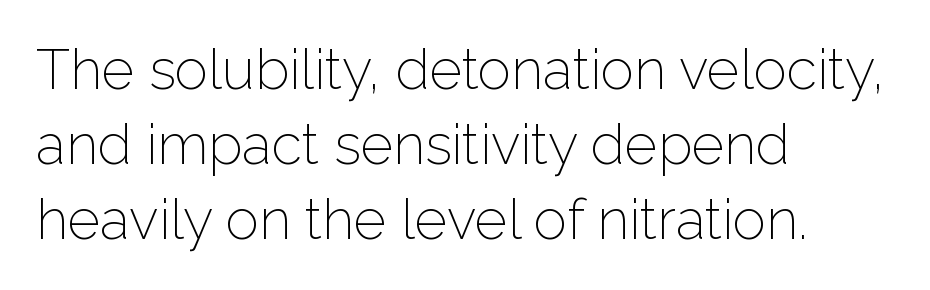
Q: Is the text bold? A: No.
Q: Is the text italic (slanted)? A: No, it is upright.
Q: Is the typeface a serif or a sans-serif typeface? A: Sans-serif.
Q: Is the text underlined? A: No.
Q: How is the paragraph aligned? A: Left-aligned.
Q: Is the spacing between letters normal or unusually wide? A: Normal.
Q: Is the spacing between lines tight, normal or loose? A: Normal.
Q: Width (condensed, normal, or wide)? A: Normal.
Q: Stroke contrast? A: Low.
Q: x-height? A: Medium.
Q: Monospaced? A: No.
